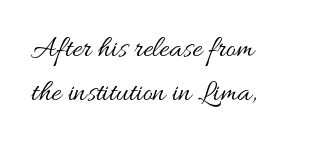
Counters stay open thanks to moderate or lighter strokes. Caption: standard tracking, unaltered. Casual observation: everything's shoved over to the left. The space between consecutive lines is moderate. Only glyphs here, with clear space below each row.
